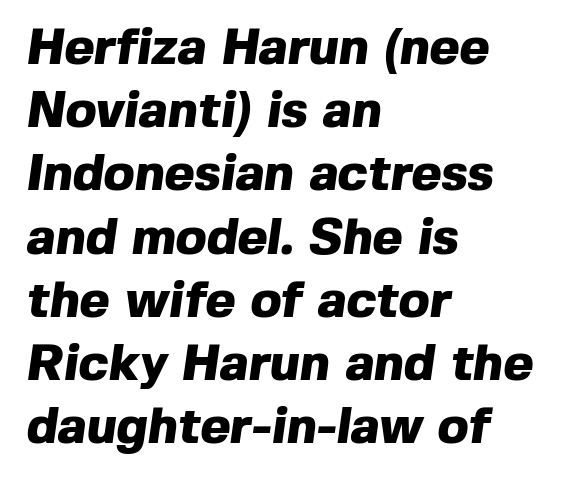
The image shows 51 px heavy sans-serif type; set left-aligned, line spacing 1.24x, normal letter spacing, not underlined; a medium x-height.
